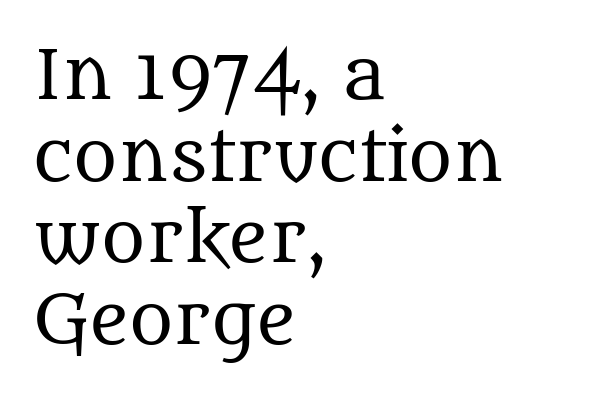
{"serif": "yes", "italic": "no", "bold": "no", "weight": "regular", "width": "normal", "stroke_contrast": "medium", "x_height": "large", "monospaced": "no", "underline": "no", "align": "left", "line_spacing_ratio": 1.22, "letter_spacing": "normal", "letter_spacing_em": 0.0, "glyph_px": 67}
